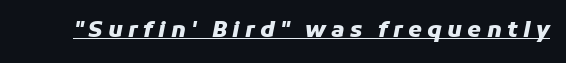
The image shows 22 px bold type, italic (leaning right); set unusually wide letter spacing (+0.24 em), underlined.
